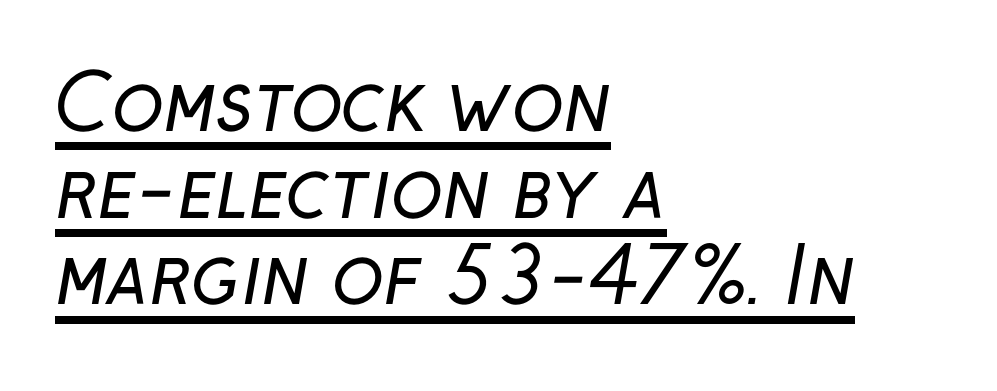
Q: Is the text bold? A: No.
Q: Is the typeface a serif or a sans-serif typeface? A: Sans-serif.
Q: Is the text underlined? A: Yes.
Q: How is the paragraph aligned? A: Left-aligned.
Q: Is the spacing between letters normal or unusually wide? A: Normal.
Q: Is the spacing between lines tight, normal or loose? A: Tight.
Q: Width (condensed, normal, or wide)? A: Normal.
Q: Stroke contrast? A: Low.
Q: x-height? A: Medium.
Q: Monospaced? A: No.
